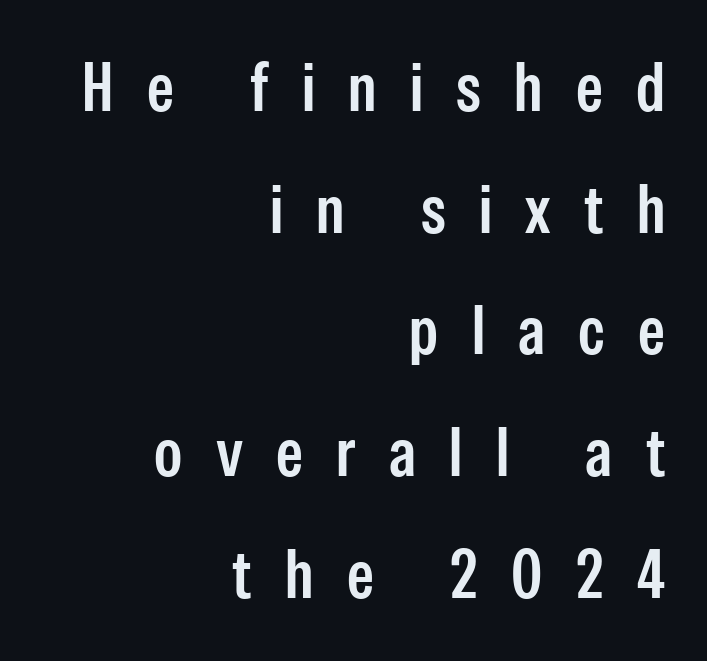
Q: Is the text italic (slanted)? A: No, it is upright.
Q: Is the typeface a serif or a sans-serif typeface? A: Sans-serif.
Q: Is the text underlined? A: No.
Q: How is the paragraph aligned? A: Right-aligned.
Q: Is the spacing between letters normal or unusually wide? A: Unusually wide.
Q: Width (condensed, normal, or wide)? A: Condensed.
Q: Stroke contrast? A: Low.
Q: x-height? A: Medium.
Q: Monospaced? A: No.
